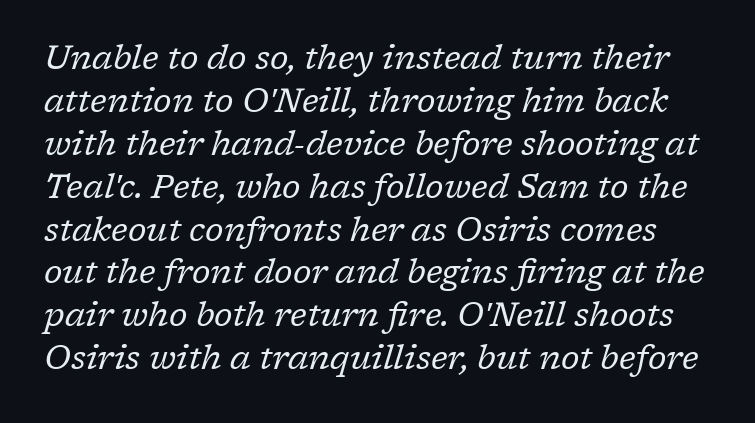
The image shows 33 px regular-weight serif type, italic (leaning right); set normal line spacing (1.3x), normal letter spacing, not underlined; low stroke contrast and a medium x-height.
